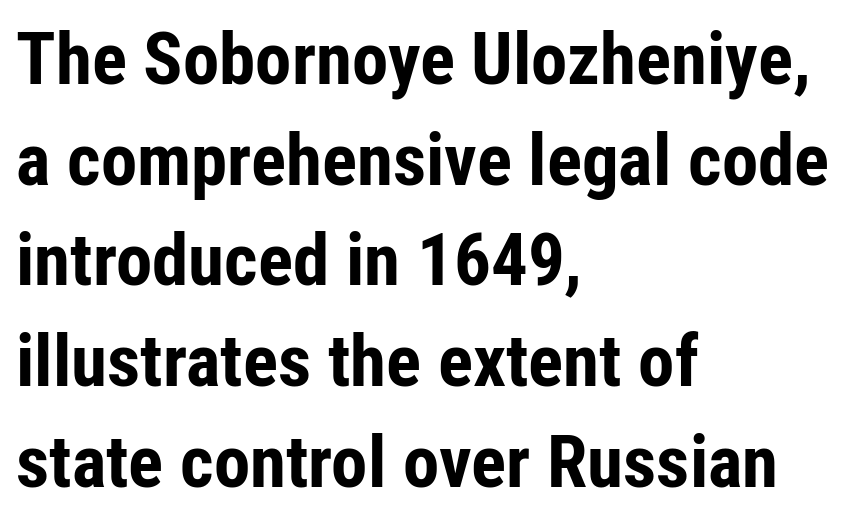
A typesetter would call this proportional, since set widths differ per character. These lines carry a lot of weight — the face is fully bold. The gaps between neighbouring characters are ordinary and unremarkable. Evenly set lines give the paragraph a standard silhouette. Are there feet on the stems? There aren't — it's a sans.
